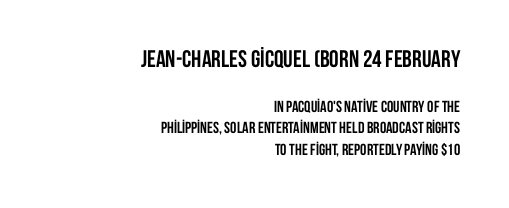
Q: Is the text bold? A: Yes.
Q: Is the text italic (slanted)? A: No, it is upright.
Q: Is the text underlined? A: No.
Q: How is the paragraph aligned? A: Right-aligned.
Q: Is the spacing between letters normal or unusually wide? A: Normal.
Q: Is the spacing between lines tight, normal or loose? A: Normal.
Q: Which block of text is set in a larger size, the first (top) or the second (bottom)? A: The first (top) one.
